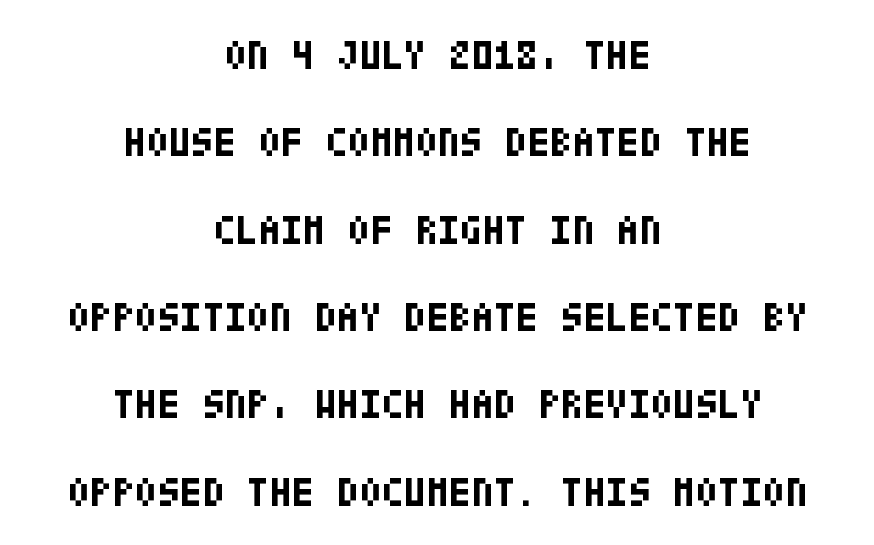
The image shows 41 px bold, condensed sans-serif type, upright; set centered, loose line spacing (2.13x), normal letter spacing, not underlined; low stroke contrast and a large x-height.
